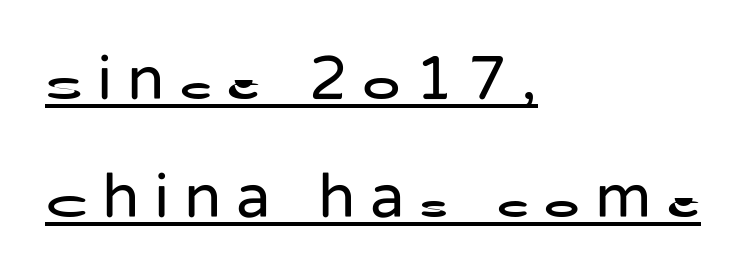
{"serif": "no", "italic": "no", "bold": "no", "weight": "regular", "width": "normal", "stroke_contrast": "low", "x_height": "medium", "monospaced": "no", "underline": "yes", "align": "left", "line_spacing_ratio": 1.88, "letter_spacing": "wide", "letter_spacing_em": 0.23, "glyph_px": 63}
